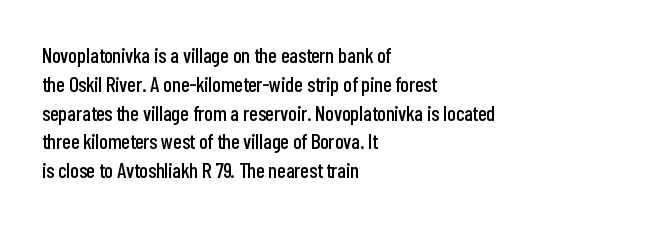
{"italic": "no", "underline": "no", "align": "left", "line_spacing": "normal", "line_spacing_ratio": 1.37, "letter_spacing": "normal", "letter_spacing_em": 0.0, "glyph_px": 21}
